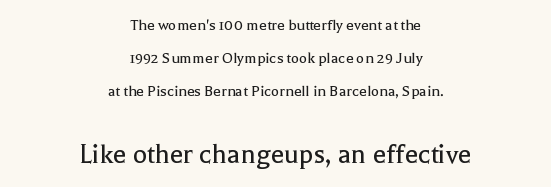
Size hierarchy here favors the trailing block over the leading one. Character widths vary here, with narrow letters taking less room than wide ones. Is the block centered? Yes — each line is placed symmetrically about the middle. Regarding serifs, this sample has them. Inter-character spacing is left at the font's built-in metrics.
